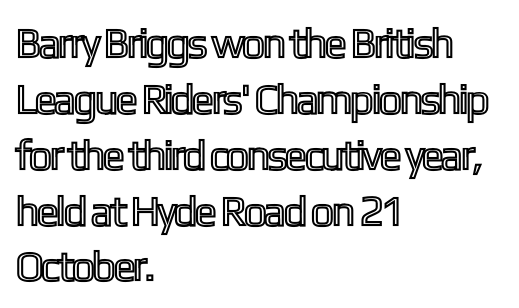
The zone under the glyphs is completely vacant. Ordinary non-slanted type is in use. The rendering keeps characters at their native spacing. Reading down the column, the eye jumps a familiar distance to each next line. Proportional: the letters do not fall into vertical columns. Every row of glyphs begins at an identical x-position on the left.
